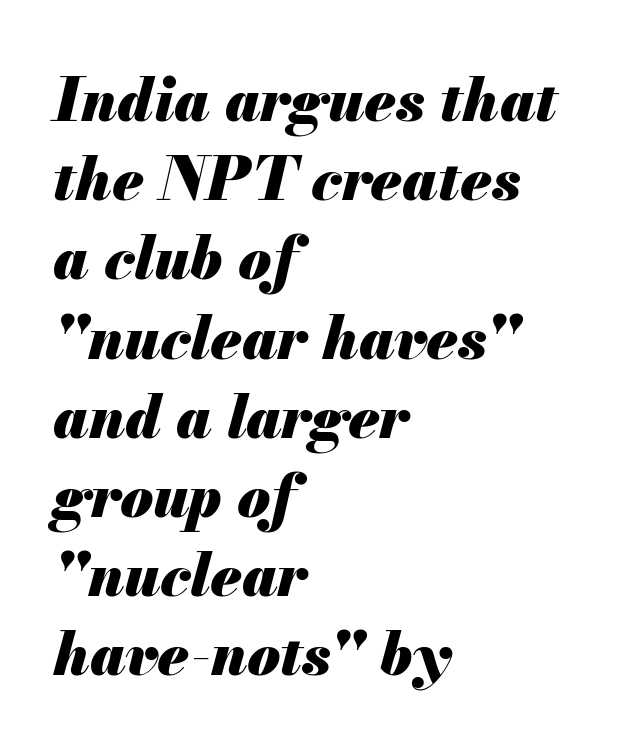
Q: Is the text bold? A: Yes.
Q: Is the text italic (slanted)? A: Yes, it leans right by about 13 degrees.
Q: Is the text underlined? A: No.
Q: How is the paragraph aligned? A: Left-aligned.
Q: Is the spacing between letters normal or unusually wide? A: Normal.
Q: Is the spacing between lines tight, normal or loose? A: Normal.
Q: Width (condensed, normal, or wide)? A: Normal.
Q: Stroke contrast? A: Medium.
Q: x-height? A: Small.
Q: Monospaced? A: No.
